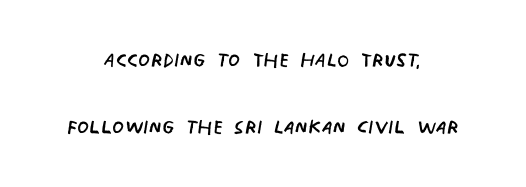
The image shows 27 px text type; set centered, loose line spacing (2.48x), normal letter spacing, not underlined.
